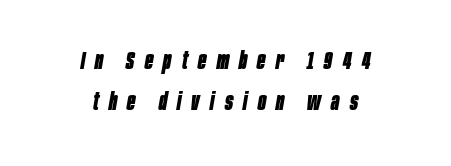
Quick note: underline off. What stands out about the letter spacing? Its width — letters are far apart. Typeset on center — no edge is straight. Style check: oblique. Set as a true bold cut, around the 700 mark.
